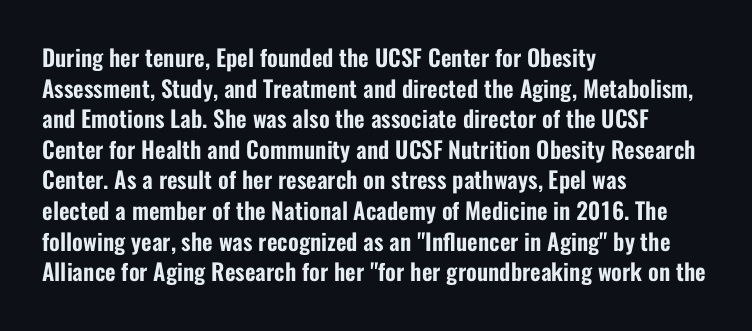
The image shows 23 px text type, upright; set left-aligned, normal line spacing (1.33x), normal letter spacing, not underlined.
